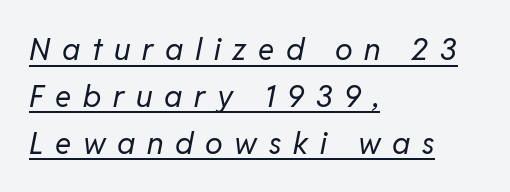
The image shows 30 px regular-weight type, italic (leaning right); set left-aligned, normal line spacing (1.56x), unusually wide letter spacing (+0.39 em), underlined; low stroke contrast and a medium x-height.
